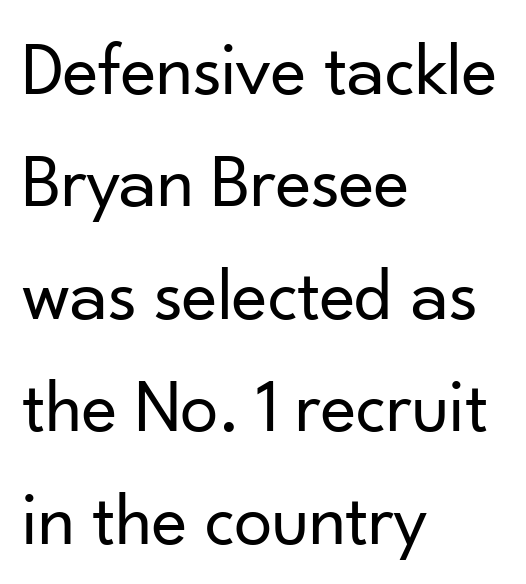
{"serif": "no", "italic": "no", "bold": "no", "weight": "regular", "width": "normal", "stroke_contrast": "low", "x_height": "small", "monospaced": "no", "underline": "no", "align": "left", "line_spacing": "normal", "line_spacing_ratio": 1.48, "letter_spacing": "normal", "letter_spacing_em": 0.0, "glyph_px": 76}
